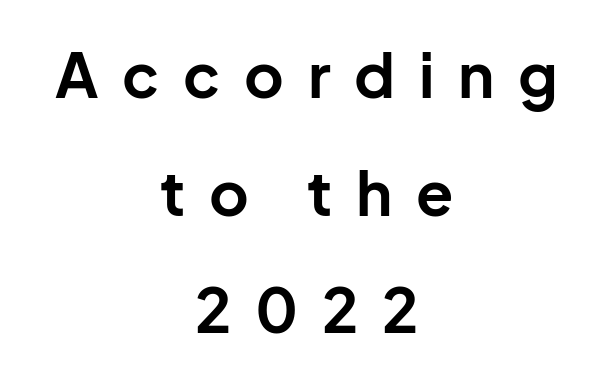
This is heavy type, rendered in bold. These lines have a slow, spaced-out rhythm from letter to letter. The font's upright variant was chosen for this text. The rendering uses natural spacing where letterforms have individual widths. Summary of vertical rhythm: relaxed, with wide interline spacing. Clear beneath every line of the passage.
